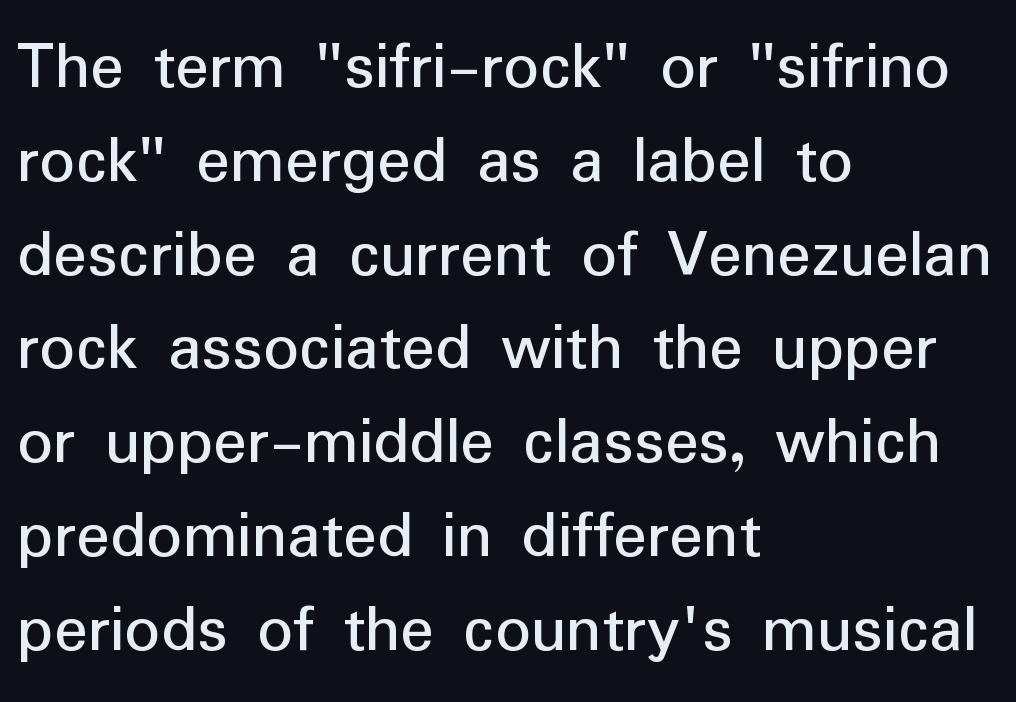
The letters stand upright; this is a roman face. Lines of text with bare space underneath. The letters advance in unequal steps, a hallmark of proportional type. Caption: face not bold, strokes unweighted.
